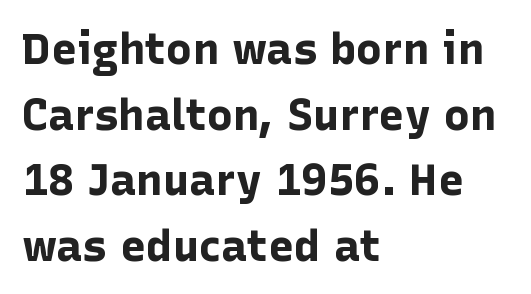
Q: Is the text bold? A: Yes.
Q: Is the text italic (slanted)? A: No, it is upright.
Q: Is the typeface a serif or a sans-serif typeface? A: Sans-serif.
Q: Is the text underlined? A: No.
Q: How is the paragraph aligned? A: Left-aligned.
Q: Is the spacing between letters normal or unusually wide? A: Normal.
Q: Is the spacing between lines tight, normal or loose? A: Normal.
Q: Width (condensed, normal, or wide)? A: Normal.
Q: Stroke contrast? A: Low.
Q: x-height? A: Medium.
Q: Monospaced? A: No.
